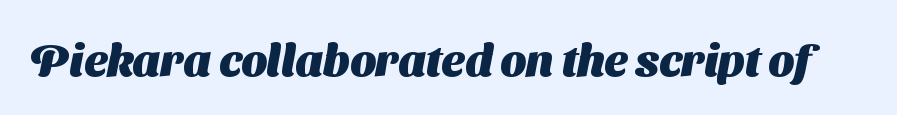
{"serif": "no", "bold": "yes", "weight": "heavy", "width": "normal", "stroke_contrast": "medium", "x_height": "medium", "monospaced": "no", "underline": "no", "letter_spacing": "normal", "letter_spacing_em": 0.0, "glyph_px": 45}
